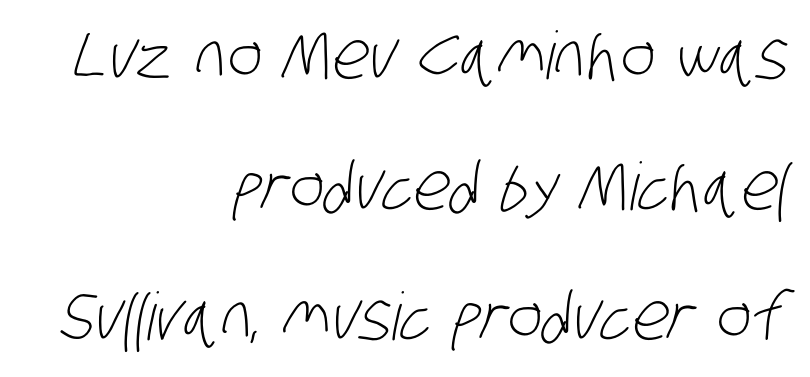
{"serif": "no", "bold": "no", "weight": "light", "width": "condensed", "stroke_contrast": "low", "x_height": "large", "monospaced": "no", "underline": "no", "align": "right", "line_spacing": "loose", "line_spacing_ratio": 1.98, "letter_spacing": "normal", "letter_spacing_em": 0.0, "glyph_px": 66}
